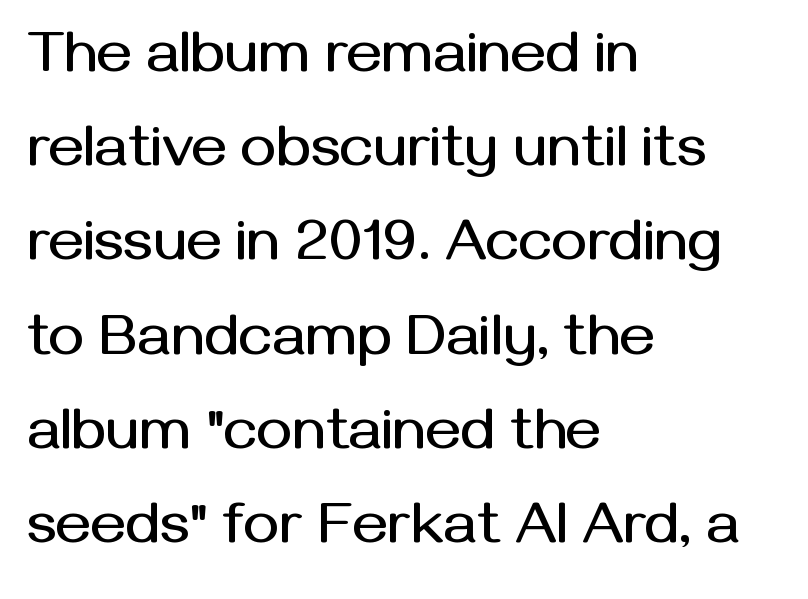
The image shows 60 px sans-serif type, upright; set left-aligned, normal line spacing (1.57x), normal letter spacing, not underlined; medium stroke contrast and a medium x-height.
